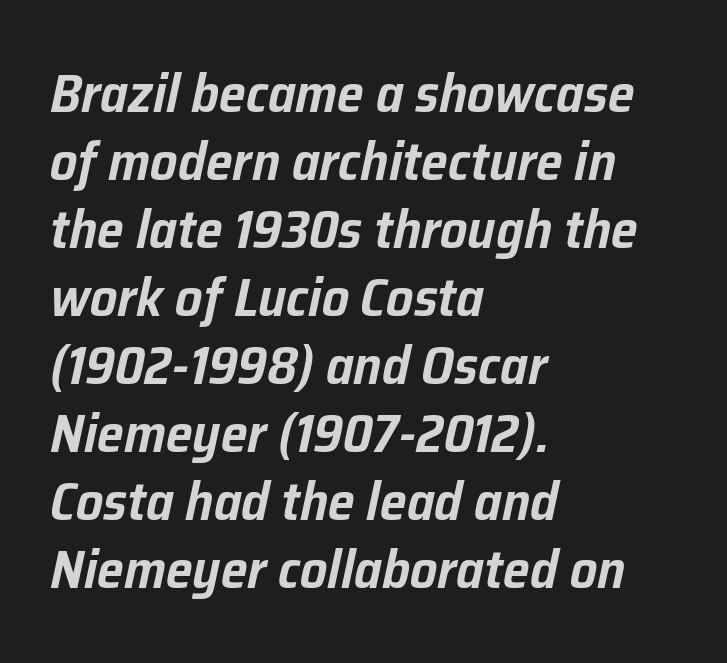
The image shows 54 px text type, italic (leaning right); set left-aligned, normal line spacing (1.26x), normal letter spacing, not underlined; low stroke contrast and a medium x-height.
